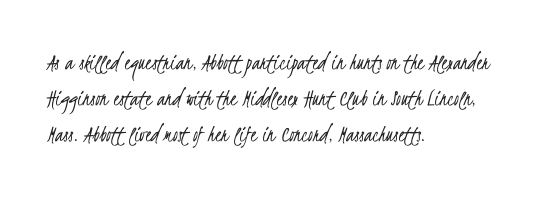
Q: Is the text bold? A: No.
Q: Is the text underlined? A: No.
Q: How is the paragraph aligned? A: Left-aligned.
Q: Is the spacing between letters normal or unusually wide? A: Normal.
Q: Is the spacing between lines tight, normal or loose? A: Normal.
